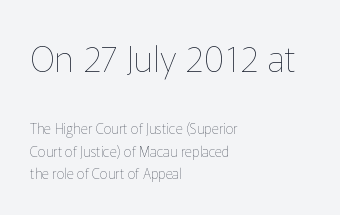
The characters are drawn with everyday or finer stroke widths. Compared with a centered layout, this one pins lines to the left instead. These lines were composed using upright roman letters. The words here are not underlined.
